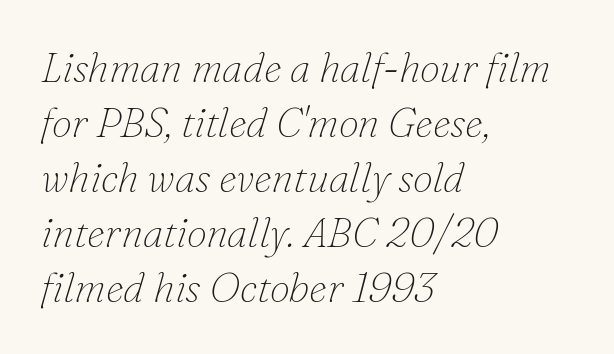
Q: Is the text bold? A: No.
Q: Is the text italic (slanted)? A: Yes, it leans right by about 16 degrees.
Q: Is the typeface a serif or a sans-serif typeface? A: Serif.
Q: Is the text underlined? A: No.
Q: How is the paragraph aligned? A: Left-aligned.
Q: Is the spacing between letters normal or unusually wide? A: Normal.
Q: Is the spacing between lines tight, normal or loose? A: Normal.
Q: Width (condensed, normal, or wide)? A: Normal.
Q: Stroke contrast? A: Low.
Q: x-height? A: Small.
Q: Monospaced? A: No.
